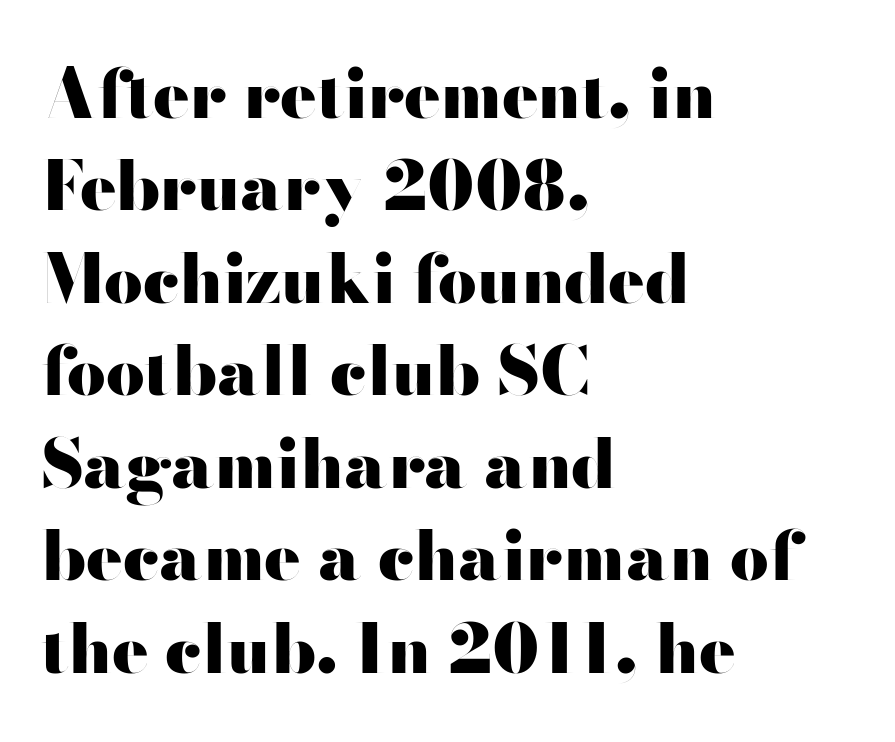
The image shows 68 px heavy, wide type, upright; set left-aligned, normal line spacing (1.36x), normal letter spacing, not underlined; high stroke contrast and a small x-height.
